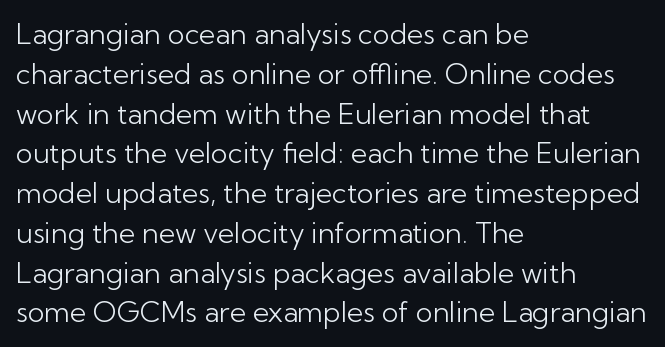
The image shows 28 px light sans-serif type, upright; set left-aligned, normal line spacing (1.42x), normal letter spacing, not underlined; low stroke contrast and a medium x-height.
